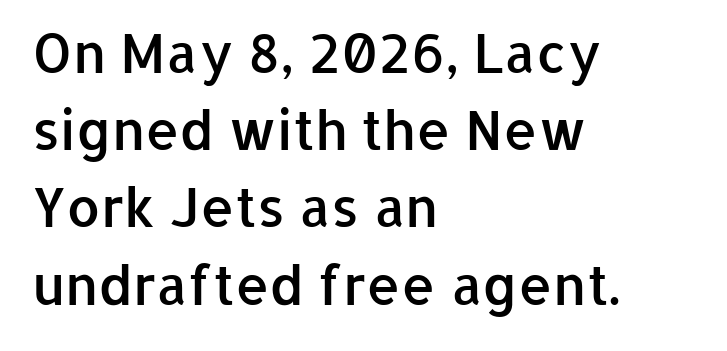
{"serif": "no", "italic": "no", "bold": "semi", "weight": "semibold", "width": "normal", "stroke_contrast": "low", "x_height": "medium", "monospaced": "no", "underline": "no", "align": "left", "line_spacing": "normal", "line_spacing_ratio": 1.43, "letter_spacing": "normal", "letter_spacing_em": 0.0, "glyph_px": 54}
